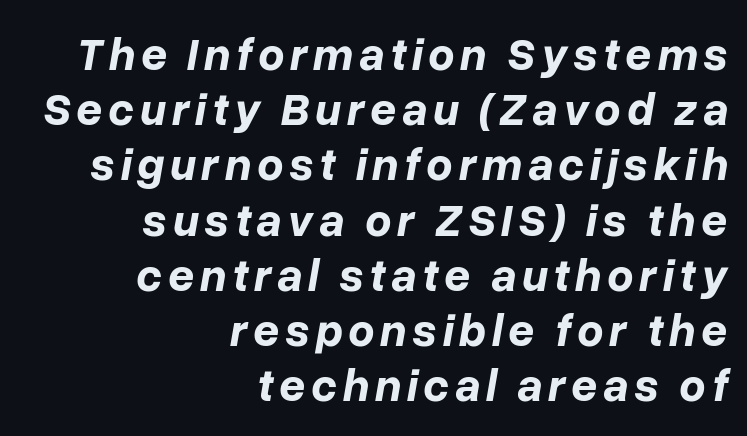
Q: Is the text bold? A: Yes.
Q: Is the text italic (slanted)? A: Yes, it leans right by about 10 degrees.
Q: Is the text underlined? A: No.
Q: How is the paragraph aligned? A: Right-aligned.
Q: Width (condensed, normal, or wide)? A: Normal.
Q: Stroke contrast? A: Low.
Q: x-height? A: Medium.
Q: Monospaced? A: No.
